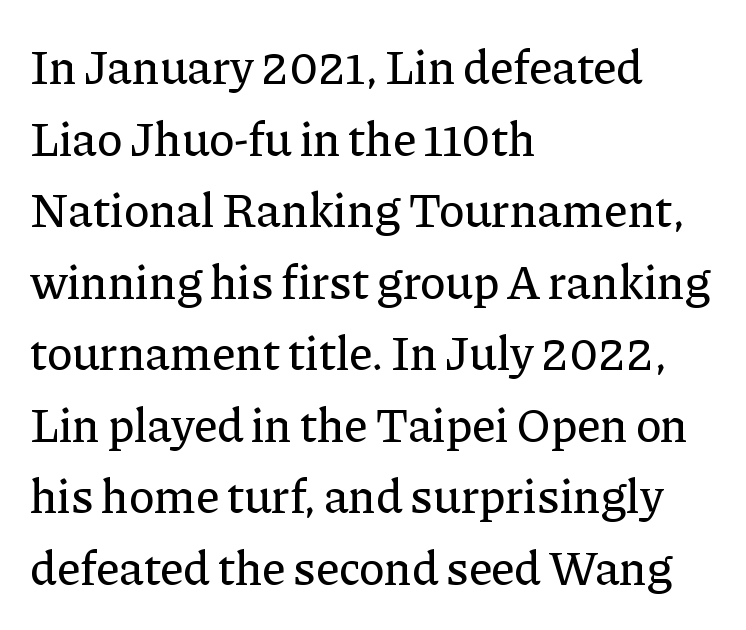
{"serif": "yes", "italic": "no", "width": "normal", "stroke_contrast": "low", "x_height": "medium", "monospaced": "no", "underline": "no", "align": "left", "line_spacing": "normal", "line_spacing_ratio": 1.49, "letter_spacing": "normal", "letter_spacing_em": 0.0, "glyph_px": 48}
